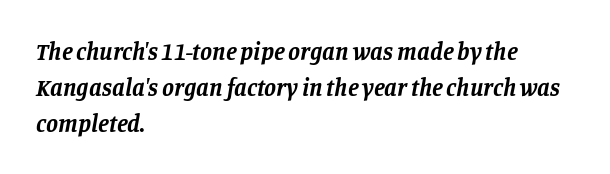
{"italic": "yes", "lean": "right", "slant_degrees": 11, "bold": "yes", "underline": "no", "align": "left", "line_spacing": "normal", "line_spacing_ratio": 1.49, "letter_spacing": "normal", "letter_spacing_em": 0.0, "glyph_px": 24}
